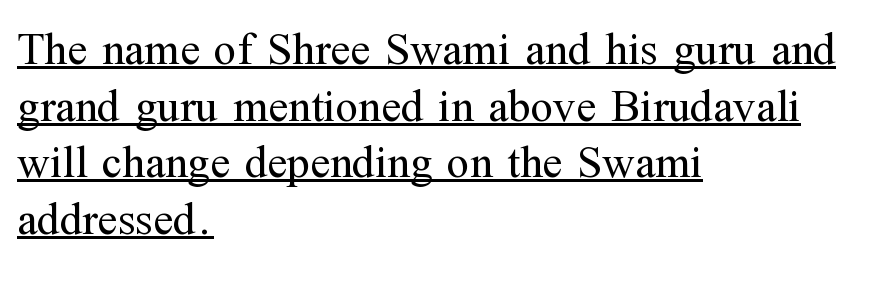
{"serif": "yes", "italic": "no", "bold": "no", "weight": "regular", "width": "normal", "stroke_contrast": "medium", "x_height": "medium", "monospaced": "no", "underline": "yes", "align": "left", "line_spacing_ratio": 1.23, "letter_spacing": "normal", "letter_spacing_em": 0.0, "glyph_px": 46}
